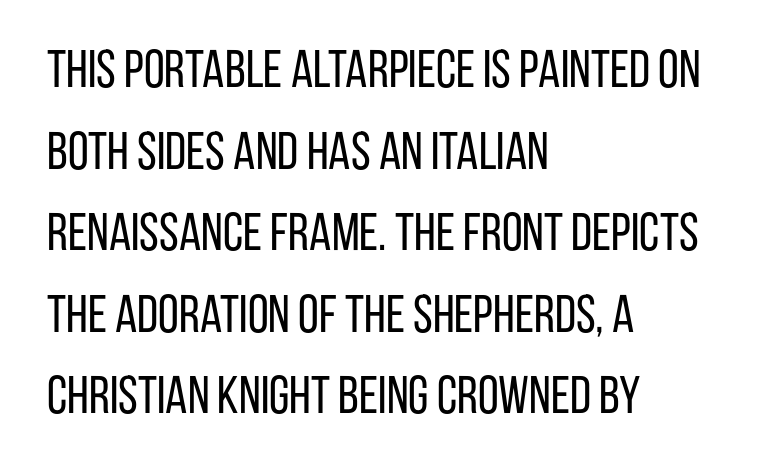
The image shows 53 px regular-weight, condensed sans-serif type, upright; set left-aligned, normal line spacing (1.54x), normal letter spacing, not underlined; low stroke contrast and a large x-height.
